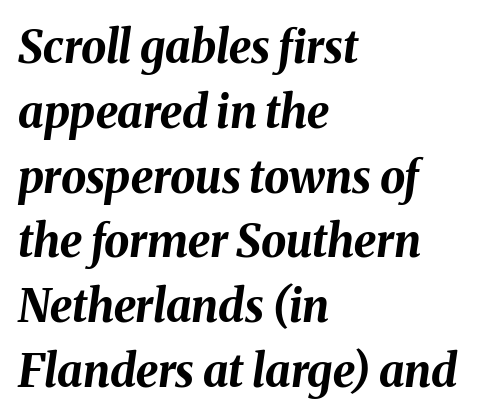
Q: Is the text bold? A: Yes.
Q: Is the text italic (slanted)? A: Yes, it leans right by about 8 degrees.
Q: Is the text underlined? A: No.
Q: How is the paragraph aligned? A: Left-aligned.
Q: Is the spacing between letters normal or unusually wide? A: Normal.
Q: Is the spacing between lines tight, normal or loose? A: Normal.
Q: Width (condensed, normal, or wide)? A: Normal.
Q: Stroke contrast? A: Medium.
Q: x-height? A: Medium.
Q: Monospaced? A: No.
